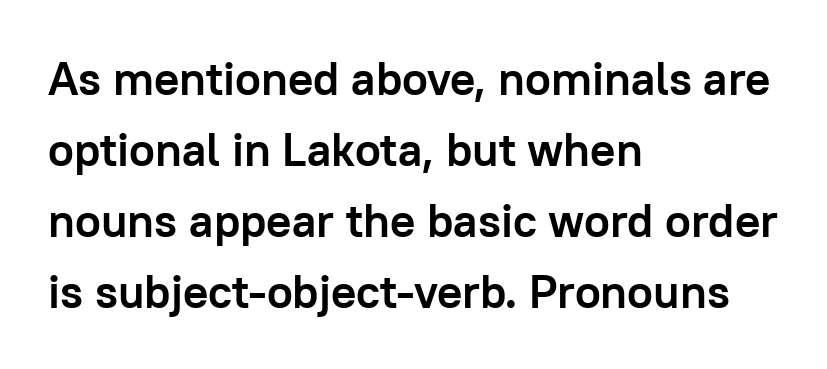
{"serif": "no", "italic": "no", "bold": "yes", "weight": "semibold", "width": "normal", "stroke_contrast": "low", "x_height": "medium", "monospaced": "no", "underline": "no", "align": "left", "line_spacing": "normal", "line_spacing_ratio": 1.51, "letter_spacing": "normal", "letter_spacing_em": 0.0, "glyph_px": 47}
